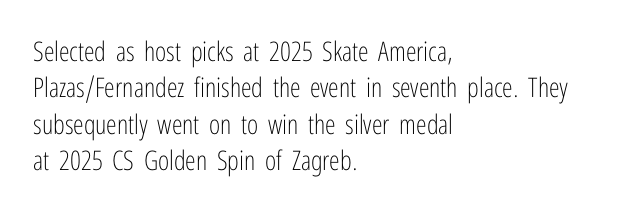
{"italic": "no", "bold": "no", "underline": "no", "align": "left", "line_spacing": "normal", "line_spacing_ratio": 1.35, "letter_spacing": "normal", "letter_spacing_em": 0.0, "glyph_px": 27}
